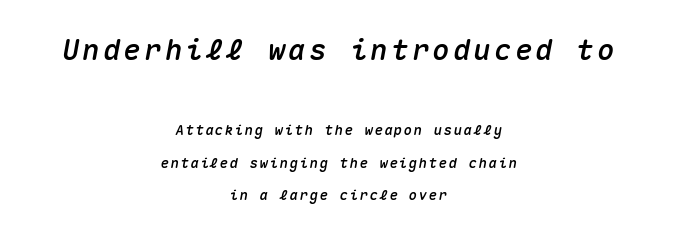
{"italic": "yes", "lean": "right", "slant_degrees": 10, "width": "normal", "stroke_contrast": "medium", "x_height": "medium", "monospaced": "yes", "underline": "no", "align": "center", "line_spacing": "loose", "line_spacing_ratio": 2.31, "larger_block": "first", "size_ratio": 2.07, "glyph_px": 29}
